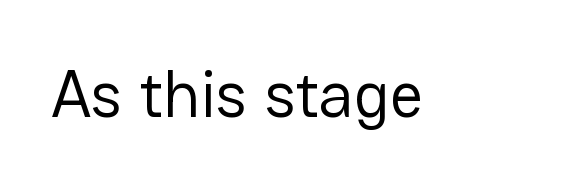
Q: Is the text bold? A: No.
Q: Is the text italic (slanted)? A: No, it is upright.
Q: Is the typeface a serif or a sans-serif typeface? A: Sans-serif.
Q: Is the text underlined? A: No.
Q: Is the spacing between letters normal or unusually wide? A: Normal.
Q: Width (condensed, normal, or wide)? A: Normal.
Q: Stroke contrast? A: Low.
Q: x-height? A: Medium.
Q: Monospaced? A: No.
